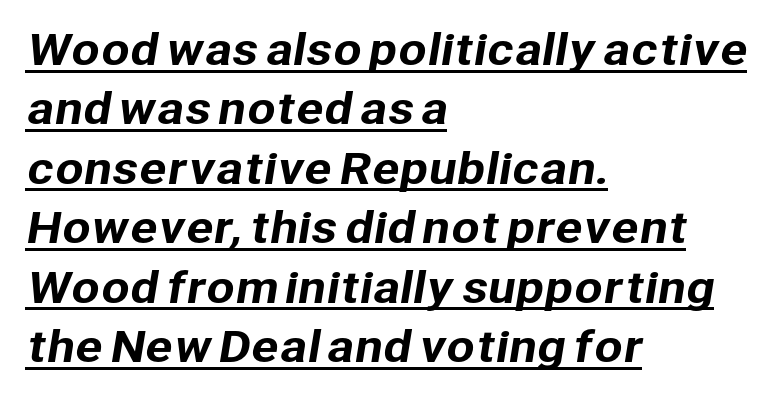
Q: Is the typeface a serif or a sans-serif typeface? A: Sans-serif.
Q: Is the text underlined? A: Yes.
Q: How is the paragraph aligned? A: Left-aligned.
Q: Is the spacing between letters normal or unusually wide? A: Normal.
Q: Is the spacing between lines tight, normal or loose? A: Normal.
Q: Width (condensed, normal, or wide)? A: Normal.
Q: Stroke contrast? A: Low.
Q: x-height? A: Medium.
Q: Monospaced? A: No.
